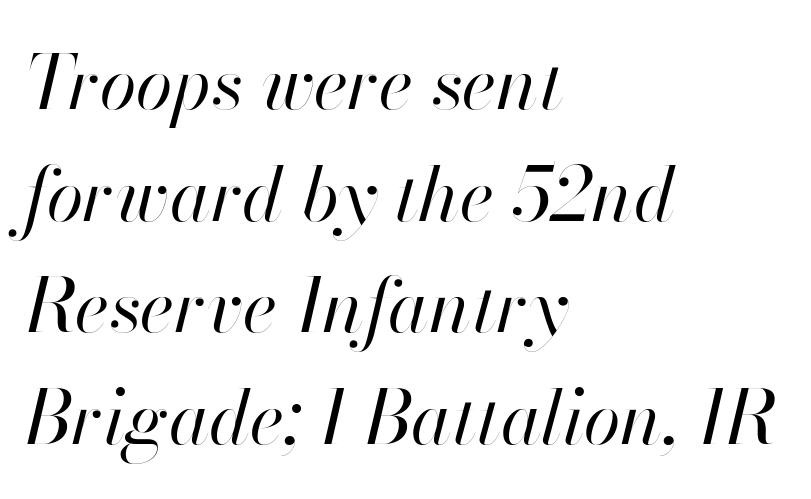
The image shows 75 px regular-weight type, italic (leaning right); set left-aligned, normal line spacing (1.49x), normal letter spacing, not underlined; high stroke contrast and a small x-height.
